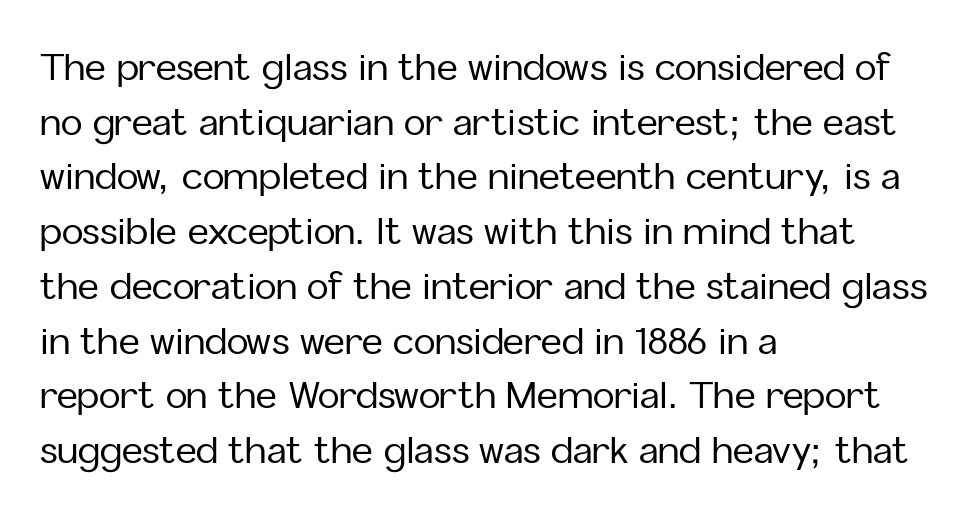
{"serif": "no", "italic": "no", "width": "normal", "stroke_contrast": "low", "x_height": "medium", "monospaced": "no", "underline": "no", "align": "left", "line_spacing": "normal", "line_spacing_ratio": 1.52, "letter_spacing": "normal", "letter_spacing_em": 0.0, "glyph_px": 36}
